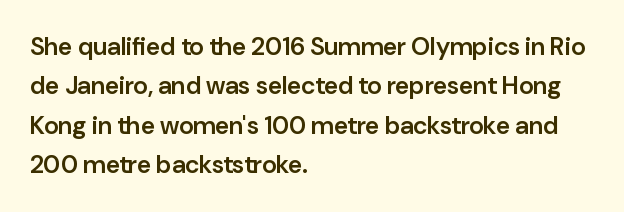
The image shows 25 px text type, upright; set left-aligned, normal line spacing (1.58x), normal letter spacing, not underlined.
